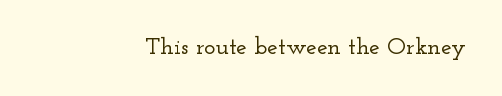
The image shows 24 px text type, upright; set right-aligned, normal letter spacing, not underlined.
